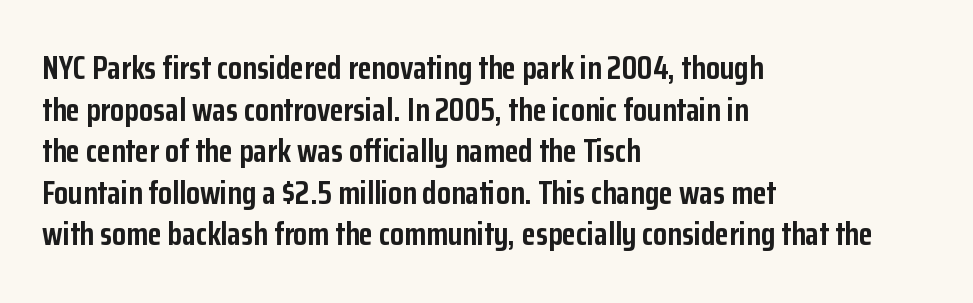
Short and long lines alike share a common starting point at left. The passage shown is typed in a proportional face where columns would drift. Unlike a traditional serif, this face leaves its strokes unadorned. Words appear dense and cohesive because spacing is normal. The line-height multiplier appears to be the usual default.
